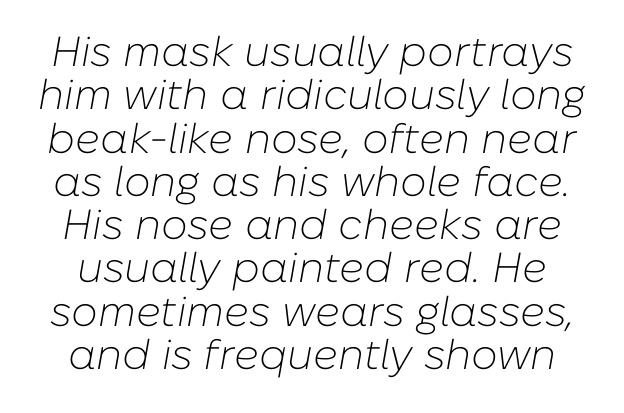
{"italic": "yes", "lean": "right", "slant_degrees": 10, "bold": "no", "weight": "light", "width": "normal", "stroke_contrast": "low", "x_height": "medium", "monospaced": "no", "underline": "no", "line_spacing": "tight", "line_spacing_ratio": 1.03, "letter_spacing": "normal", "letter_spacing_em": 0.0, "glyph_px": 42}
